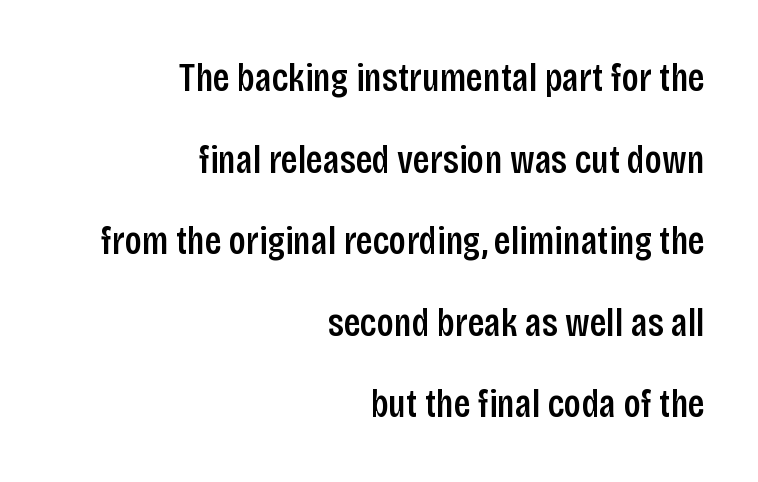
The image shows 40 px condensed sans-serif type, upright; set right-aligned, loose line spacing (2.04x), normal letter spacing, not underlined; low stroke contrast and a large x-height.
